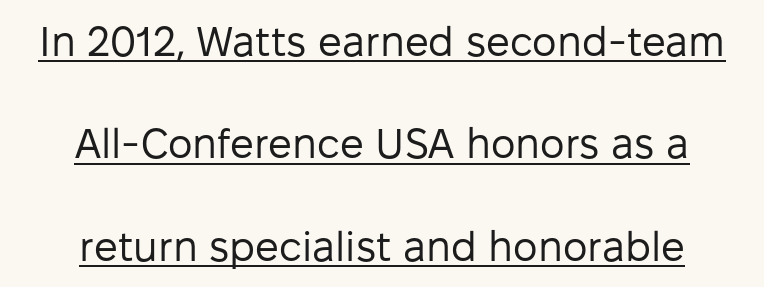
{"serif": "no", "italic": "no", "bold": "no", "weight": "regular", "width": "normal", "stroke_contrast": "low", "x_height": "medium", "monospaced": "no", "underline": "yes", "align": "center", "line_spacing": "loose", "line_spacing_ratio": 2.44, "letter_spacing": "normal", "letter_spacing_em": 0.0, "glyph_px": 42}
